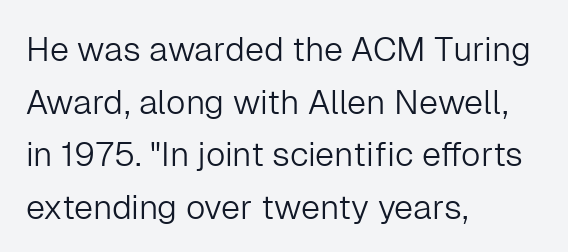
Q: Is the text bold? A: No.
Q: Is the text italic (slanted)? A: No, it is upright.
Q: Is the typeface a serif or a sans-serif typeface? A: Sans-serif.
Q: Is the text underlined? A: No.
Q: How is the paragraph aligned? A: Left-aligned.
Q: Is the spacing between letters normal or unusually wide? A: Normal.
Q: Is the spacing between lines tight, normal or loose? A: Normal.
Q: Width (condensed, normal, or wide)? A: Normal.
Q: Stroke contrast? A: Low.
Q: x-height? A: Medium.
Q: Monospaced? A: No.
